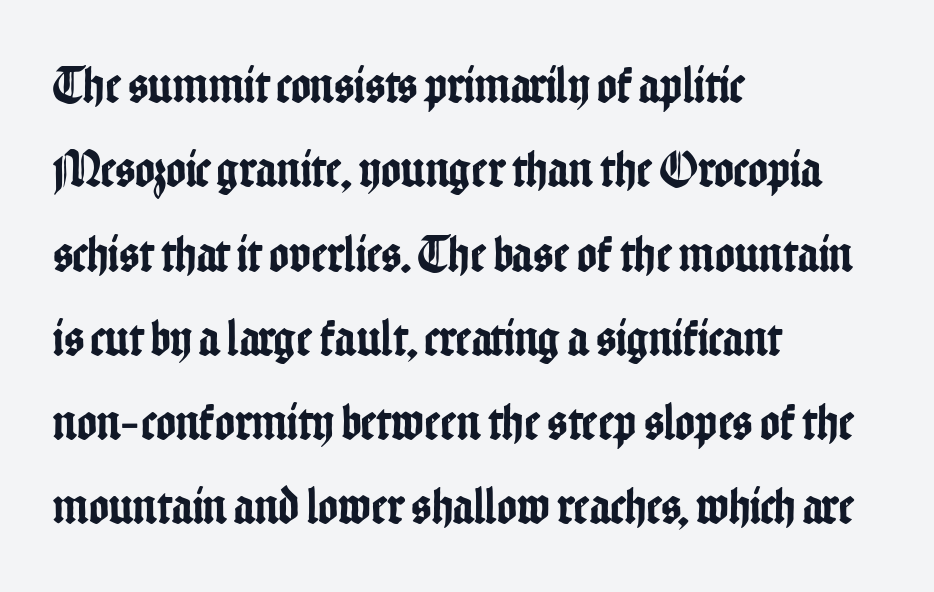
The image shows 53 px condensed sans-serif type, upright; set left-aligned, normal line spacing (1.59x), normal letter spacing, not underlined; low stroke contrast and a medium x-height.
